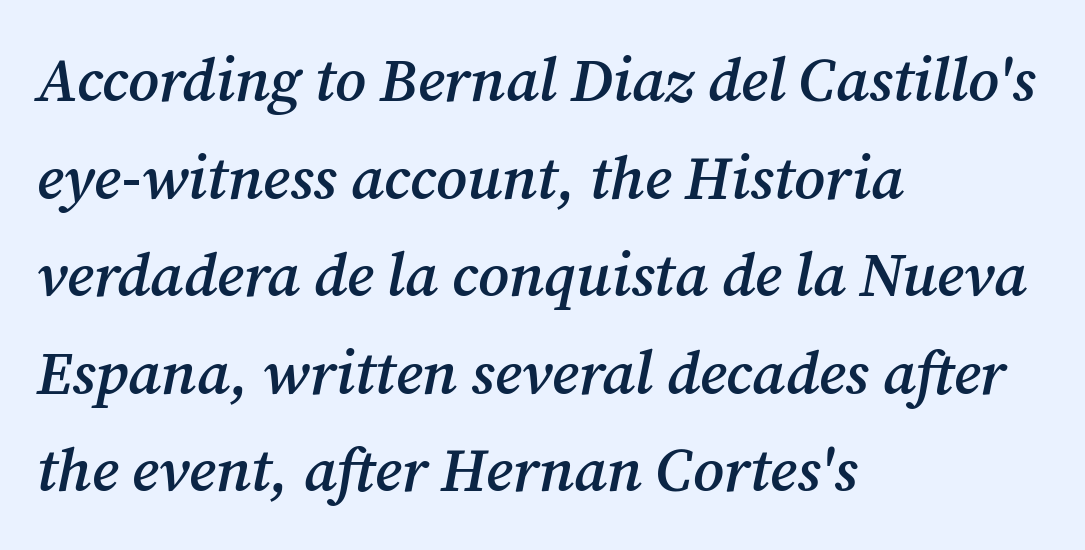
The image shows 61 px semibold serif type, italic (leaning right); set left-aligned, normal line spacing (1.6x), normal letter spacing, not underlined; medium stroke contrast and a medium x-height.
